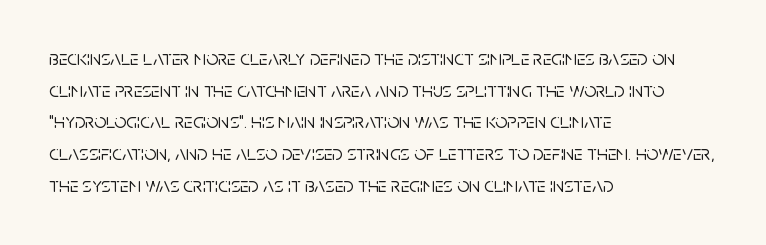
{"italic": "no", "underline": "no", "align": "left", "line_spacing": "normal", "line_spacing_ratio": 1.51, "letter_spacing": "normal", "letter_spacing_em": 0.0, "glyph_px": 21}
